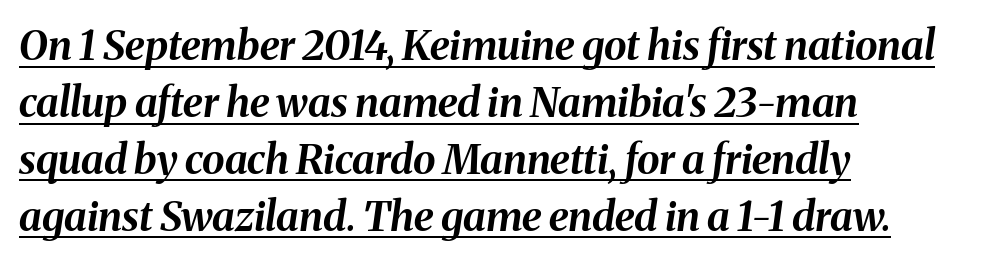
{"italic": "yes", "lean": "right", "slant_degrees": 8, "bold": "yes", "weight": "bold", "width": "normal", "stroke_contrast": "medium", "x_height": "medium", "monospaced": "no", "underline": "yes", "align": "left", "line_spacing": "normal", "line_spacing_ratio": 1.39, "letter_spacing": "normal", "letter_spacing_em": 0.0, "glyph_px": 41}
